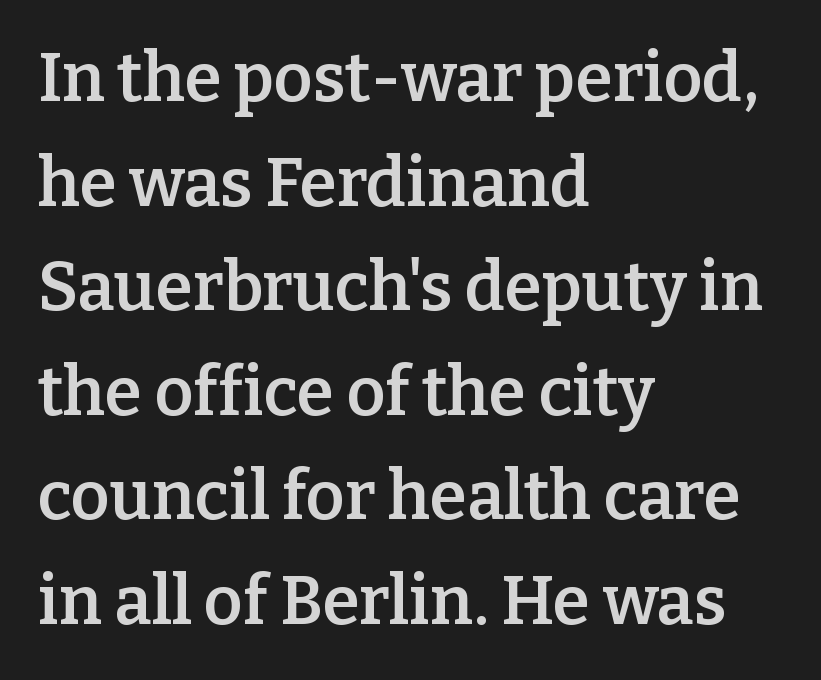
{"serif": "yes", "italic": "no", "bold": "semi", "weight": "semibold", "width": "normal", "stroke_contrast": "low", "x_height": "medium", "monospaced": "no", "underline": "no", "align": "left", "line_spacing": "normal", "line_spacing_ratio": 1.56, "letter_spacing": "normal", "letter_spacing_em": 0.0, "glyph_px": 67}
